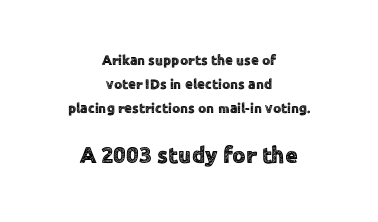
Q: Is the text italic (slanted)? A: No, it is upright.
Q: Is the text underlined? A: No.
Q: How is the paragraph aligned? A: Centered.
Q: Is the spacing between letters normal or unusually wide? A: Normal.
Q: Which block of text is set in a larger size, the first (top) or the second (bottom)? A: The second (bottom) one.
